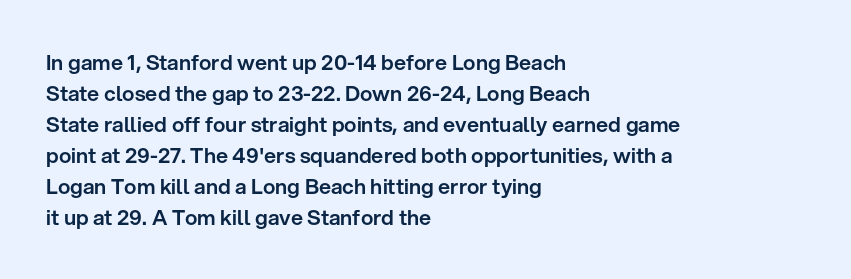
The image shows 21 px text type, upright; set left-aligned, normal line spacing (1.48x), normal letter spacing, not underlined.
